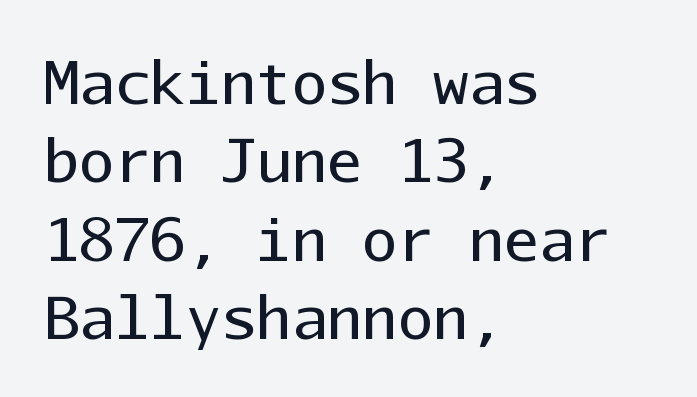
Spacing verdict: monospaced, one width for all characters. Each line starts at the same left margin while the right side varies. Nothing unusual about the tracking: characters are spaced as the font intends. Tall strokes in this sample are plumb rather than angled. The baseline area is clear. This sample keeps an unexceptional amount of space between lines.
